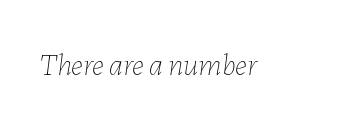
Q: Is the text bold? A: No.
Q: Is the text italic (slanted)? A: Yes, it leans right by about 7 degrees.
Q: Is the text underlined? A: No.
Q: Is the spacing between letters normal or unusually wide? A: Normal.
Q: Width (condensed, normal, or wide)? A: Normal.
Q: Stroke contrast? A: Low.
Q: x-height? A: Medium.
Q: Monospaced? A: No.
